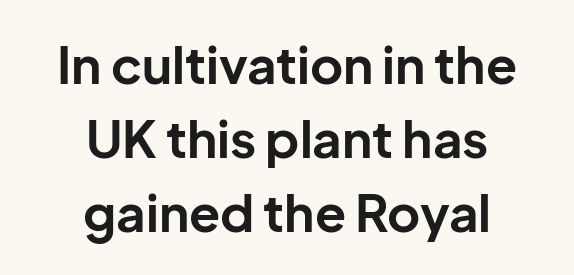
The image shows 51 px bold sans-serif type, upright; set centered, normal line spacing (1.45x), normal letter spacing, not underlined; low stroke contrast and a medium x-height.
